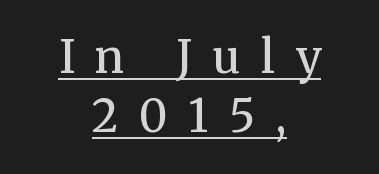
Q: Is the text bold? A: No.
Q: Is the text italic (slanted)? A: No, it is upright.
Q: Is the typeface a serif or a sans-serif typeface? A: Serif.
Q: Is the text underlined? A: Yes.
Q: How is the paragraph aligned? A: Centered.
Q: Is the spacing between letters normal or unusually wide? A: Unusually wide.
Q: Is the spacing between lines tight, normal or loose? A: Normal.
Q: Width (condensed, normal, or wide)? A: Normal.
Q: Stroke contrast? A: Medium.
Q: x-height? A: Medium.
Q: Monospaced? A: No.
